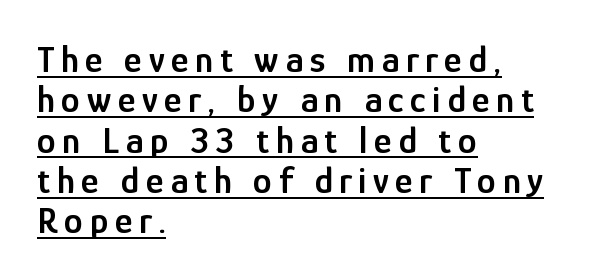
The image shows 38 px semibold, condensed sans-serif type, upright; set left-aligned, tight line spacing (1.06x), underlined; low stroke contrast and a medium x-height.
